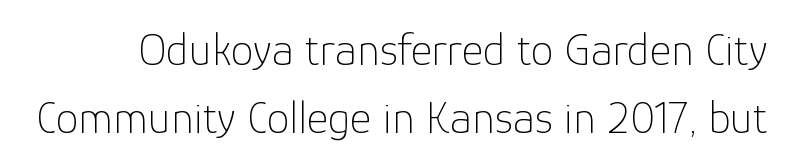
The image shows 46 px thin sans-serif type, upright; set normal line spacing (1.48x), normal letter spacing, not underlined; low stroke contrast and a medium x-height.
